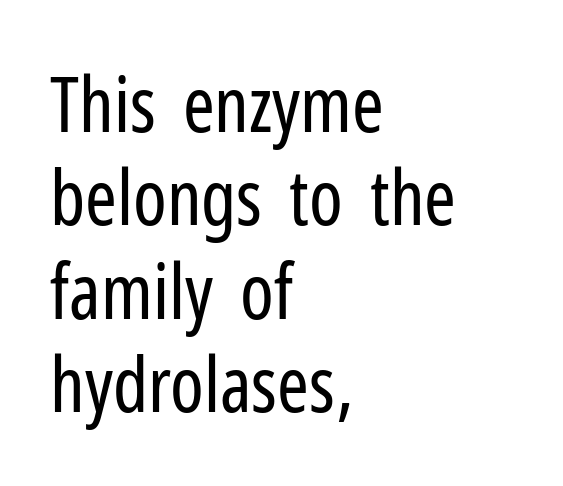
The type sits square on the baseline with zero lean. The face used here is rendered with its standard letterfit. A light-to-regular cut is what we see here. In terms of letterform style, serifs are entirely absent.
